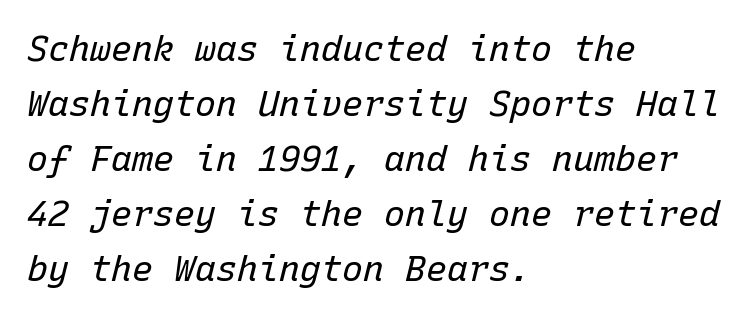
Q: Is the text bold? A: No.
Q: Is the text italic (slanted)? A: Yes, it leans right by about 15 degrees.
Q: Is the text underlined? A: No.
Q: How is the paragraph aligned? A: Left-aligned.
Q: Is the spacing between letters normal or unusually wide? A: Normal.
Q: Is the spacing between lines tight, normal or loose? A: Normal.
Q: Width (condensed, normal, or wide)? A: Normal.
Q: Stroke contrast? A: Low.
Q: x-height? A: Medium.
Q: Monospaced? A: Yes.
